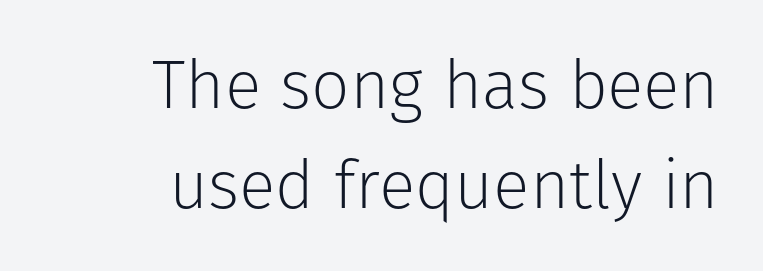
Anything drawn beneath the words? Only blank space. No extra ink here — the face is not bold. Here the designer chose a conventional face with non-uniform glyph widths. Serifs: no, the terminals of the letterforms are clean.
